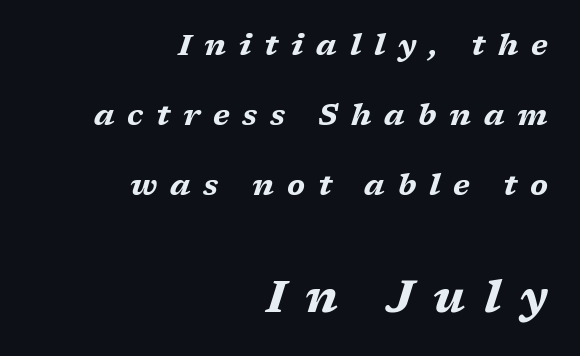
Decoration check: the copy has no underline. A typesetter would call this proportional, since set widths differ per character. The setting favours the right margin, as signatures and pull-quotes sometimes do. The face used here has the dense, thick strokes of a bold.
